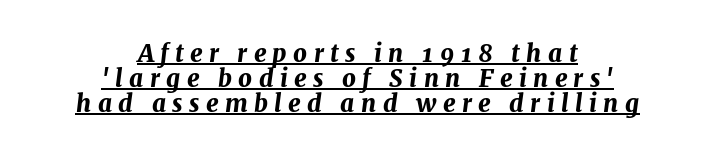
Q: Is the text bold? A: Yes.
Q: Is the text italic (slanted)? A: Yes, it leans right by about 7 degrees.
Q: Is the text underlined? A: Yes.
Q: How is the paragraph aligned? A: Centered.
Q: Is the spacing between letters normal or unusually wide? A: Unusually wide.
Q: Is the spacing between lines tight, normal or loose? A: Tight.
